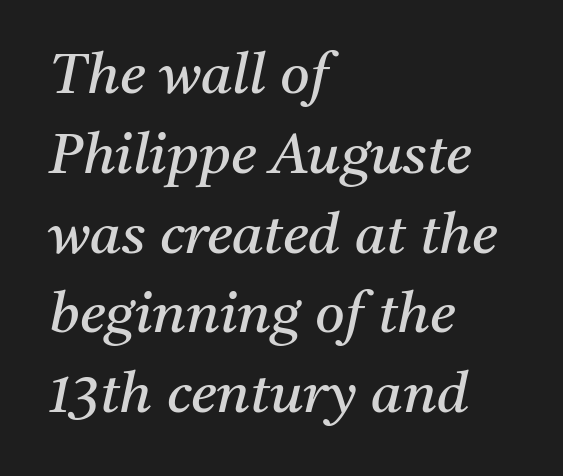
Q: Is the text bold? A: No.
Q: Is the text italic (slanted)? A: Yes, it leans right by about 11 degrees.
Q: Is the typeface a serif or a sans-serif typeface? A: Serif.
Q: Is the text underlined? A: No.
Q: How is the paragraph aligned? A: Left-aligned.
Q: Is the spacing between letters normal or unusually wide? A: Normal.
Q: Is the spacing between lines tight, normal or loose? A: Normal.
Q: Width (condensed, normal, or wide)? A: Normal.
Q: Stroke contrast? A: Medium.
Q: x-height? A: Medium.
Q: Monospaced? A: No.
